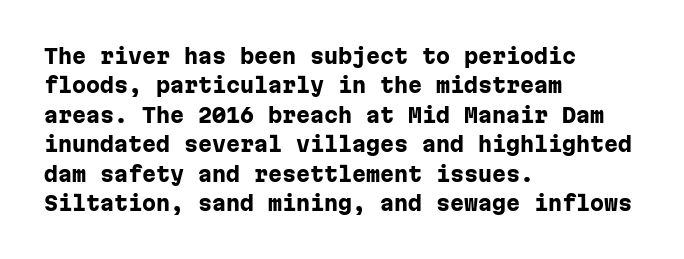
Emphasis by weight is at full strength: bold. The glyphs are unaccompanied by any horizontal stroke below them. Nothing unusual about the tracking: characters are spaced as the font intends. Do the letters lean? They stand straight. Every row of glyphs begins at an identical x-position on the left.
